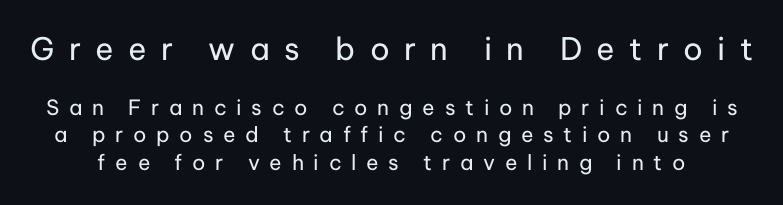
Q: Is the text bold? A: No.
Q: Is the text italic (slanted)? A: No, it is upright.
Q: Is the typeface a serif or a sans-serif typeface? A: Sans-serif.
Q: Is the text underlined? A: No.
Q: Is the spacing between letters normal or unusually wide? A: Unusually wide.
Q: Is the spacing between lines tight, normal or loose? A: Normal.
Q: Which block of text is set in a larger size, the first (top) or the second (bottom)? A: The first (top) one.
Q: Width (condensed, normal, or wide)? A: Normal.
Q: Stroke contrast? A: Low.
Q: x-height? A: Medium.
Q: Monospaced? A: No.
